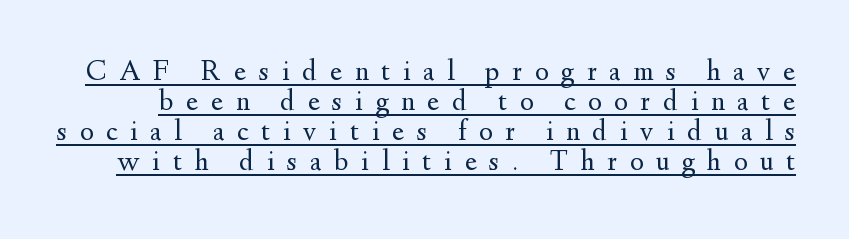
The image shows 29 px regular-weight serif type, upright; set tight line spacing (1.04x), unusually wide letter spacing (+0.44 em), underlined; medium stroke contrast and a small x-height.
